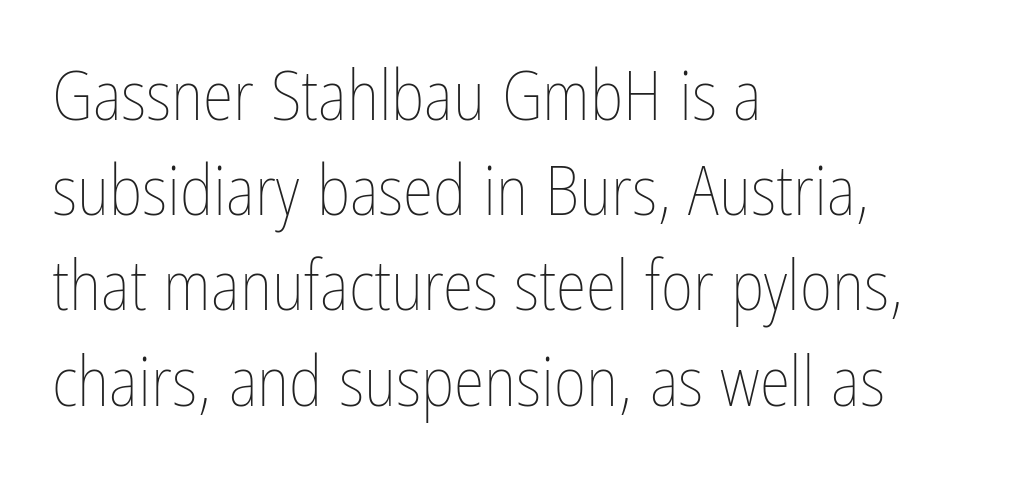
{"italic": "no", "bold": "no", "weight": "thin", "width": "condensed", "stroke_contrast": "low", "x_height": "medium", "monospaced": "no", "underline": "no", "align": "left", "line_spacing": "normal", "line_spacing_ratio": 1.36, "letter_spacing": "normal", "letter_spacing_em": 0.0, "glyph_px": 70}
